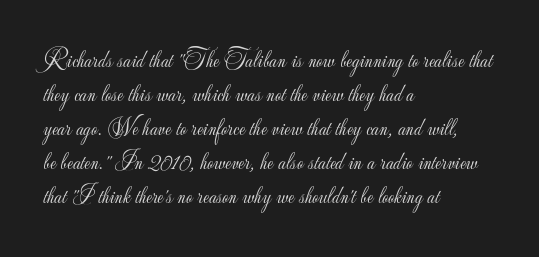
Just letters on the line, the space beneath them empty. The lines sit at an ordinary, default distance from one another. Reading down the block, your eye returns to a fixed left position each line. Think standard paragraph weight, or any step lighter than that.
